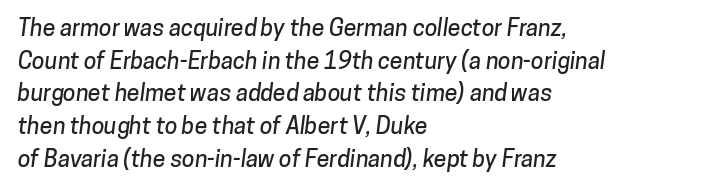
Q: Is the text underlined? A: No.
Q: How is the paragraph aligned? A: Left-aligned.
Q: Is the spacing between letters normal or unusually wide? A: Normal.
Q: Is the spacing between lines tight, normal or loose? A: Normal.
